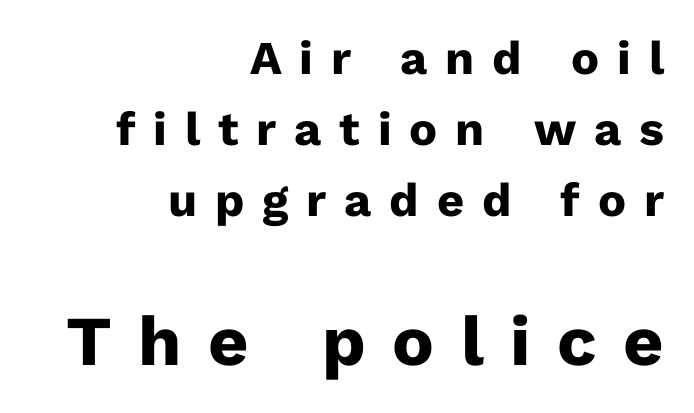
The image shows 70 px heavy sans-serif type, upright; set right-aligned, normal line spacing (1.51x), unusually wide letter spacing (+0.38 em), not underlined; the second (bottom) block is 1.49x larger; low stroke contrast and a medium x-height.
